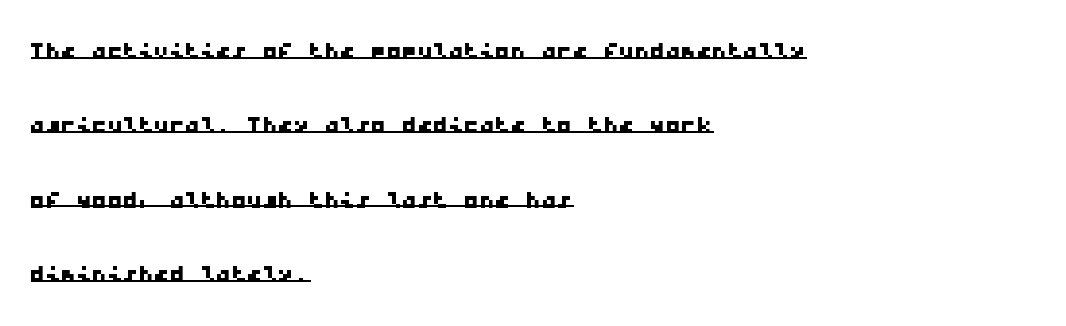
The image shows 31 px wide sans-serif type, monospaced; set left-aligned, loose line spacing (2.4x), normal letter spacing, underlined; low stroke contrast and a medium x-height.
